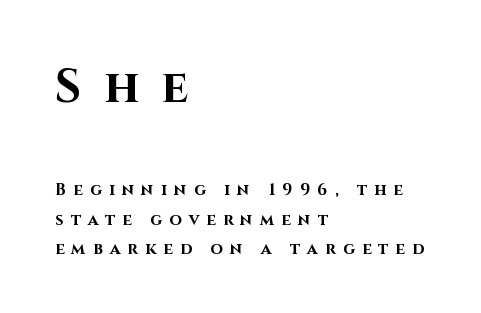
{"serif": "no", "italic": "no", "bold": "yes", "weight": "bold", "width": "normal", "stroke_contrast": "high", "x_height": "large", "monospaced": "no", "underline": "no", "align": "left", "line_spacing_ratio": 1.84, "letter_spacing": "wide", "letter_spacing_em": 0.46, "larger_block": "first", "size_ratio": 2.94, "glyph_px": 47}
